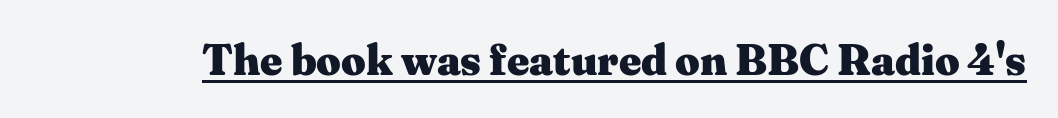
Q: Is the text bold? A: Yes.
Q: Is the text italic (slanted)? A: No, it is upright.
Q: Is the typeface a serif or a sans-serif typeface? A: Serif.
Q: Is the text underlined? A: Yes.
Q: Is the spacing between letters normal or unusually wide? A: Normal.
Q: Width (condensed, normal, or wide)? A: Wide.
Q: Stroke contrast? A: Medium.
Q: x-height? A: Medium.
Q: Monospaced? A: No.
